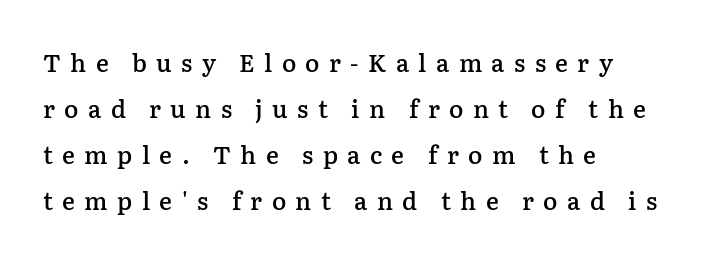
Q: Is the text bold? A: Semi-bold.
Q: Is the text italic (slanted)? A: No, it is upright.
Q: Is the text underlined? A: No.
Q: How is the paragraph aligned? A: Left-aligned.
Q: Is the spacing between letters normal or unusually wide? A: Unusually wide.
Q: Is the spacing between lines tight, normal or loose? A: Loose.
